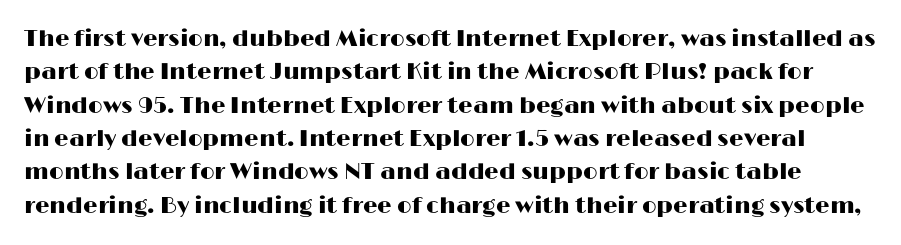
The image shows 23 px text type, upright; set normal line spacing (1.45x), normal letter spacing, not underlined.
